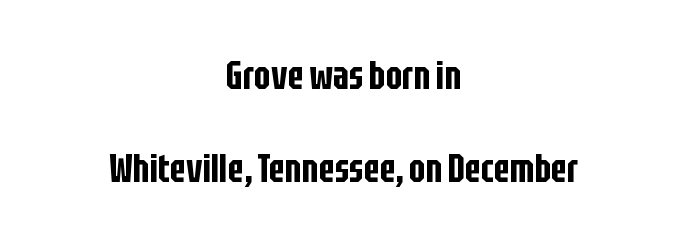
A typesetter would call this leading open, well beyond the default. Plain, unruled lines of type. You could not count columns in this text — the font is proportionally spaced. You can tell it's not italic because the verticals are truly vertical. The line texture is even and compact thanks to regular tracking.
